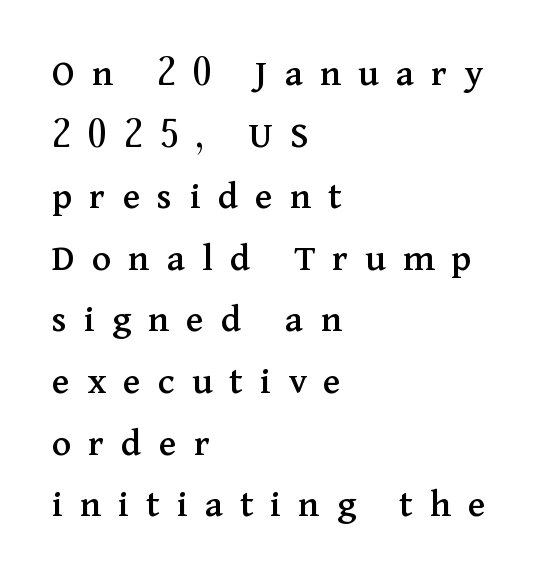
{"serif": "yes", "italic": "no", "width": "normal", "stroke_contrast": "medium", "x_height": "medium", "monospaced": "no", "underline": "no", "align": "left", "line_spacing": "normal", "line_spacing_ratio": 1.54, "letter_spacing": "wide", "letter_spacing_em": 0.43, "glyph_px": 40}
